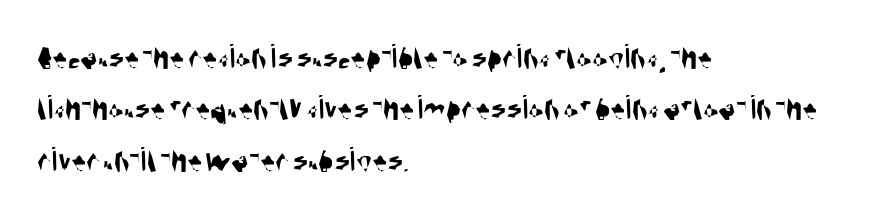
The image shows 36 px condensed sans-serif type; set left-aligned, normal line spacing (1.43x), normal letter spacing, not underlined; medium stroke contrast and a large x-height.
